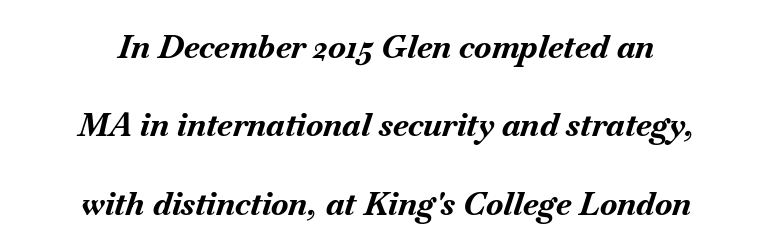
Glance below the letters and you will spot only blank space. The rendering uses natural spacing where letterforms have individual widths. How would I describe the line gaps? Wide and relaxed. You can tell it's italic because the verticals aren't actually vertical. This is heavy type, rendered in bold. No extra tracking has been applied to these lines.
